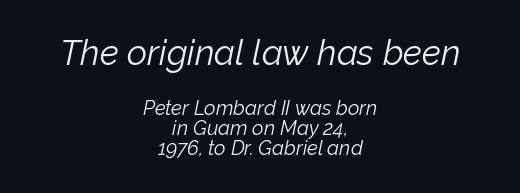
Q: Is the text bold? A: No.
Q: Is the text italic (slanted)? A: Yes, it leans right by about 12 degrees.
Q: Is the text underlined? A: No.
Q: How is the paragraph aligned? A: Centered.
Q: Is the spacing between letters normal or unusually wide? A: Normal.
Q: Is the spacing between lines tight, normal or loose? A: Tight.
Q: Which block of text is set in a larger size, the first (top) or the second (bottom)? A: The first (top) one.
Q: Width (condensed, normal, or wide)? A: Normal.
Q: Stroke contrast? A: Low.
Q: x-height? A: Medium.
Q: Monospaced? A: No.
